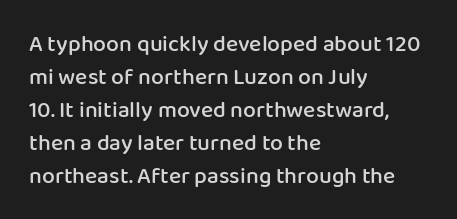
Q: Is the text bold? A: Semi-bold.
Q: Is the text italic (slanted)? A: No, it is upright.
Q: Is the text underlined? A: No.
Q: How is the paragraph aligned? A: Left-aligned.
Q: Is the spacing between letters normal or unusually wide? A: Normal.
Q: Is the spacing between lines tight, normal or loose? A: Normal.
